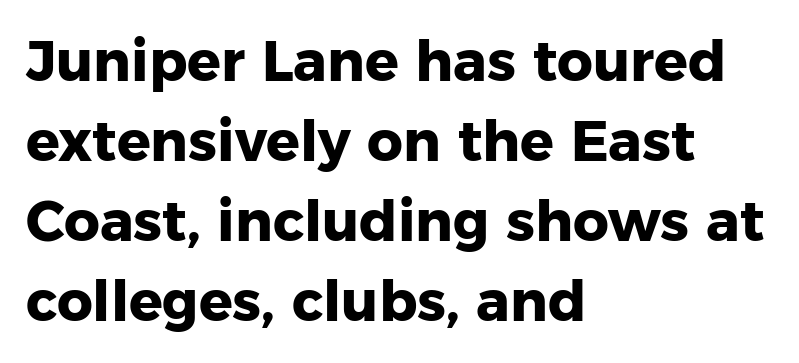
These words are printed bold, with thick strokes throughout. I'd call this a sans setting — the letters go barefoot. A classic flush-left, rag-right setting is used for this passage. Proportional: the letters do not fall into vertical columns. The letters stand upright; this is a roman face. There is no visible air inserted between adjacent glyphs.
